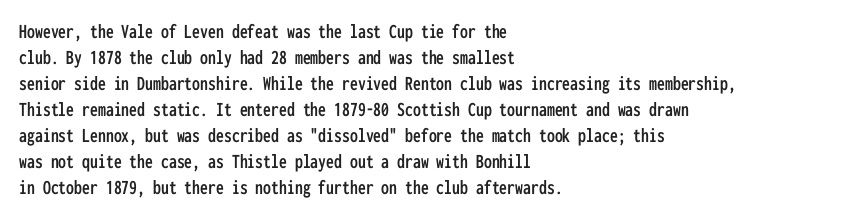
The typesetter chose a ragged-right arrangement here. The type sits square on the baseline with zero lean. There is no visible air inserted between adjacent glyphs. Has an underline been added? It has not.
